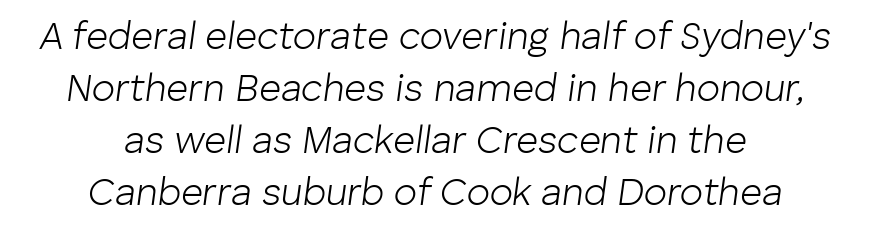
The typography opts for an oblique posture over an upright one. The paragraph shown floats in the horizontal middle. These lines keep a tight, regular rhythm from letter to letter. Proportional: the letters do not fall into vertical columns.
